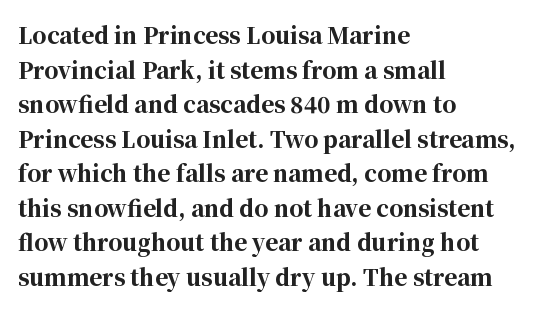
The image shows 22 px bold type, upright; set left-aligned, normal line spacing (1.57x), normal letter spacing, not underlined.
